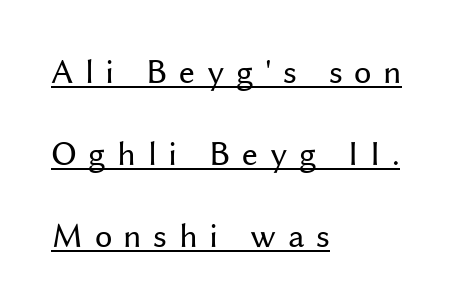
Q: Is the text bold? A: No.
Q: Is the text italic (slanted)? A: No, it is upright.
Q: Is the typeface a serif or a sans-serif typeface? A: Sans-serif.
Q: Is the text underlined? A: Yes.
Q: How is the paragraph aligned? A: Left-aligned.
Q: Is the spacing between letters normal or unusually wide? A: Unusually wide.
Q: Is the spacing between lines tight, normal or loose? A: Loose.
Q: Width (condensed, normal, or wide)? A: Normal.
Q: Stroke contrast? A: Medium.
Q: x-height? A: Medium.
Q: Monospaced? A: No.
